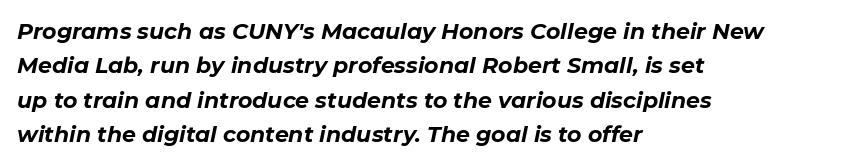
{"italic": "yes", "lean": "right", "slant_degrees": 11, "bold": "yes", "underline": "no", "align": "left", "line_spacing": "normal", "line_spacing_ratio": 1.56, "letter_spacing": "normal", "letter_spacing_em": 0.0, "glyph_px": 22}
